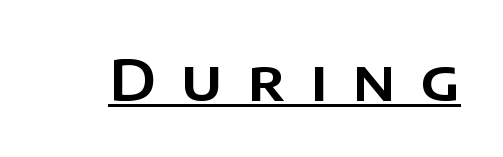
Q: Is the text italic (slanted)? A: No, it is upright.
Q: Is the typeface a serif or a sans-serif typeface? A: Sans-serif.
Q: Is the text underlined? A: Yes.
Q: Is the spacing between letters normal or unusually wide? A: Unusually wide.
Q: Width (condensed, normal, or wide)? A: Normal.
Q: Stroke contrast? A: Low.
Q: x-height? A: Large.
Q: Monospaced? A: No.
